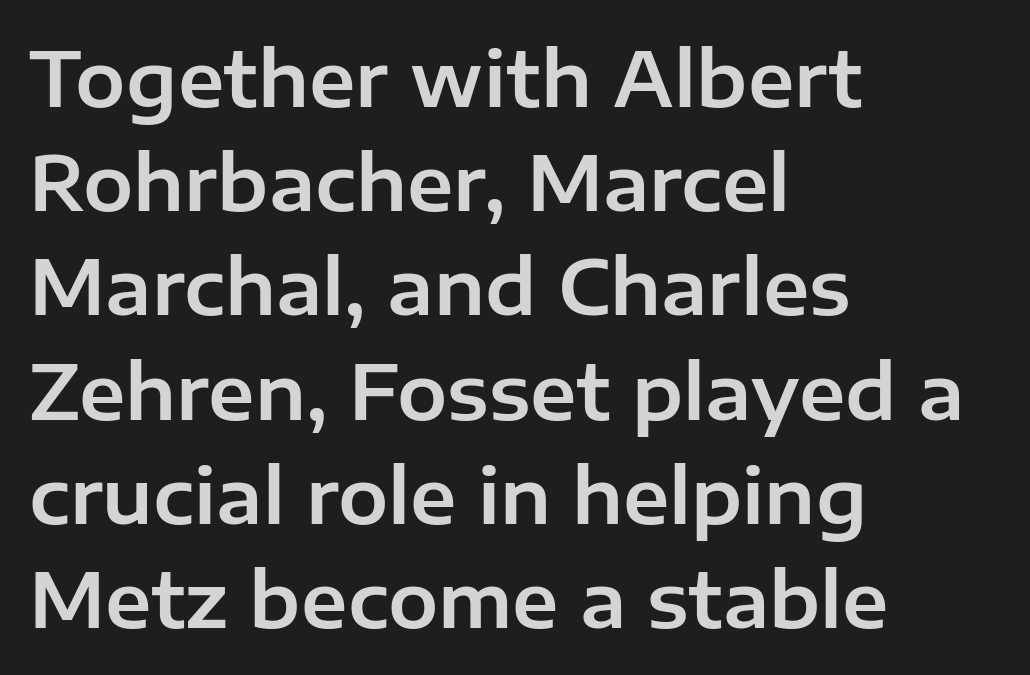
Q: Is the text italic (slanted)? A: No, it is upright.
Q: Is the typeface a serif or a sans-serif typeface? A: Sans-serif.
Q: Is the text underlined? A: No.
Q: How is the paragraph aligned? A: Left-aligned.
Q: Is the spacing between letters normal or unusually wide? A: Normal.
Q: Is the spacing between lines tight, normal or loose? A: Normal.
Q: Width (condensed, normal, or wide)? A: Normal.
Q: Stroke contrast? A: Low.
Q: x-height? A: Medium.
Q: Monospaced? A: No.
